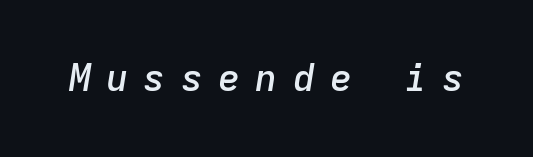
Q: Is the text bold? A: Semi-bold.
Q: Is the text italic (slanted)? A: Yes, it leans right by about 9 degrees.
Q: Is the text underlined? A: No.
Q: Is the spacing between letters normal or unusually wide? A: Unusually wide.
Q: Width (condensed, normal, or wide)? A: Normal.
Q: Stroke contrast? A: Low.
Q: x-height? A: Medium.
Q: Monospaced? A: Yes.
